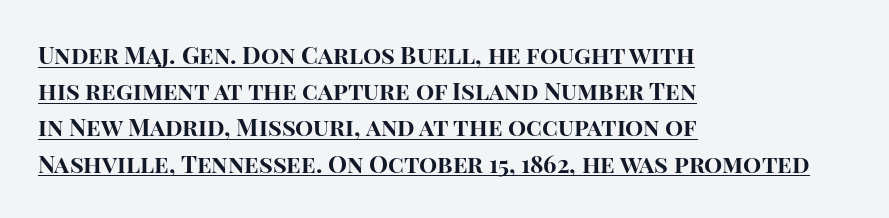
{"italic": "no", "bold": "yes", "underline": "yes", "align": "left", "line_spacing": "normal", "line_spacing_ratio": 1.51, "letter_spacing": "normal", "letter_spacing_em": 0.0, "glyph_px": 24}
